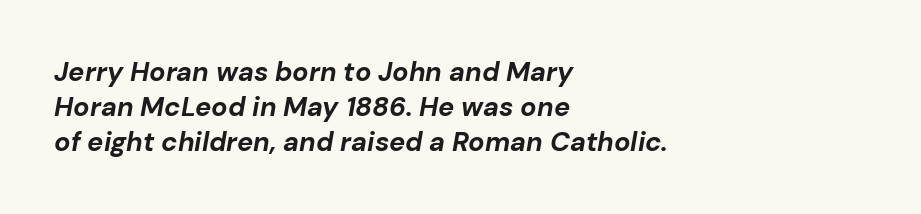
You could call the tracking neutral — neither tight nor loose. If you drew a ruler down the left edge, every line would touch it. As a designer I'd log this as weight 700, bold. Beneath every word, the page is bare. Designer's note — italics engaged.
